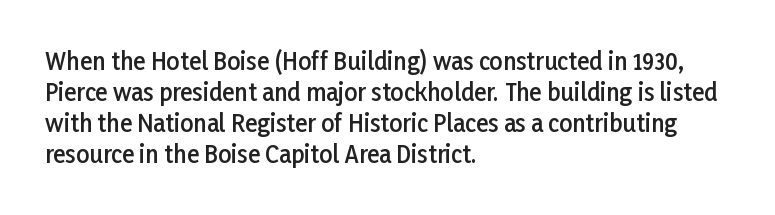
The image shows 23 px text type, upright; set left-aligned, normal line spacing (1.35x), normal letter spacing, not underlined.
